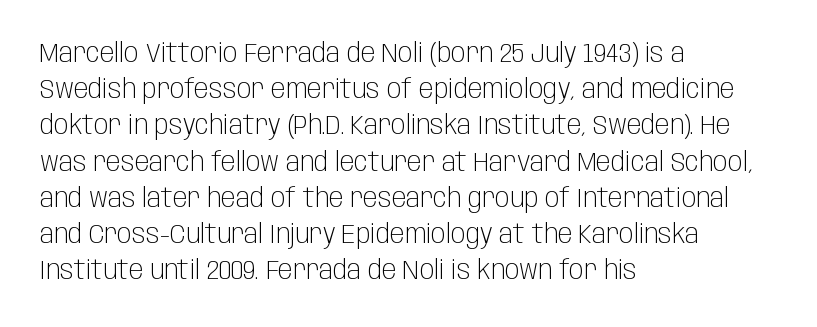
The image shows 27 px text type, upright; set left-aligned, normal line spacing (1.34x), normal letter spacing, not underlined.
